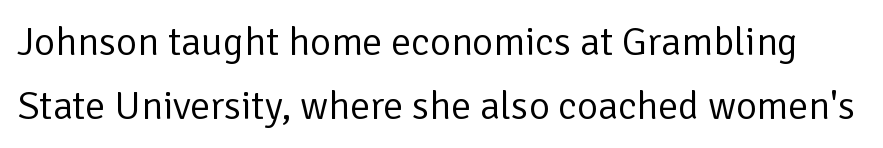
{"serif": "no", "italic": "no", "bold": "no", "weight": "regular", "width": "normal", "stroke_contrast": "low", "x_height": "medium", "monospaced": "no", "underline": "no", "line_spacing": "normal", "line_spacing_ratio": 1.59, "letter_spacing": "normal", "letter_spacing_em": 0.0, "glyph_px": 40}
